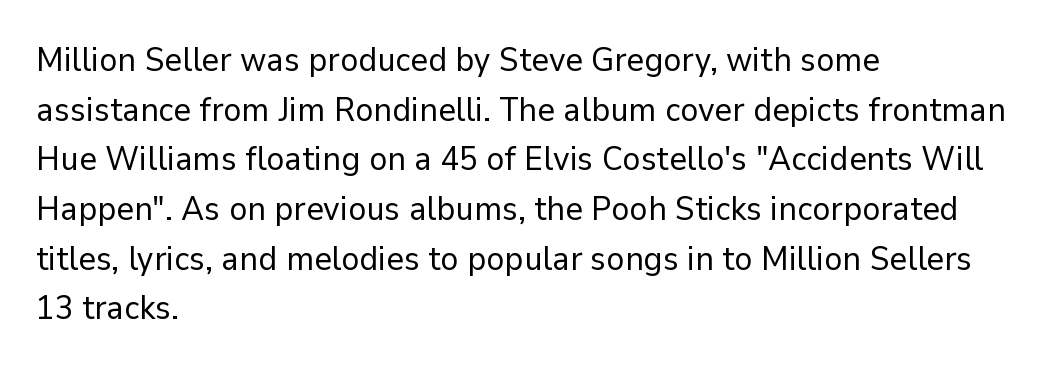
{"serif": "no", "italic": "no", "bold": "no", "weight": "regular", "width": "normal", "stroke_contrast": "low", "x_height": "medium", "monospaced": "no", "underline": "no", "align": "left", "line_spacing": "normal", "line_spacing_ratio": 1.46, "letter_spacing": "normal", "letter_spacing_em": 0.0, "glyph_px": 34}
